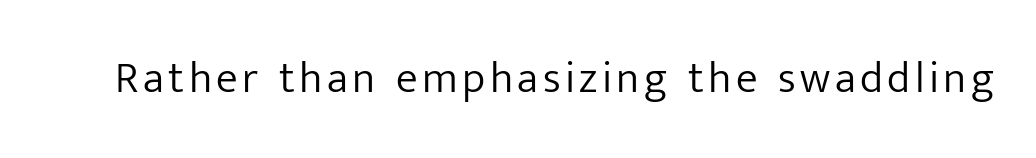
{"serif": "no", "italic": "no", "bold": "no", "weight": "light", "width": "normal", "stroke_contrast": "low", "x_height": "medium", "monospaced": "no", "underline": "no", "glyph_px": 44}
